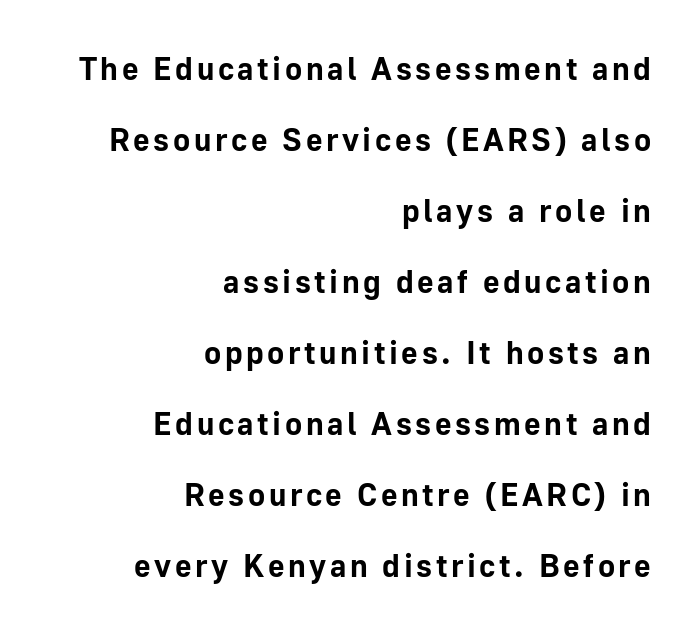
Compared with typical paragraphs, the rows here are farther apart. Words float on clear page, feet unadorned. The type family on display is of the sans-serif kind. Is this a fixed-width face? No — the glyphs have proportional, varying widths. The glyphs have the mass of a bold cut. Is the block centered? No — it sits flush against the right margin.
